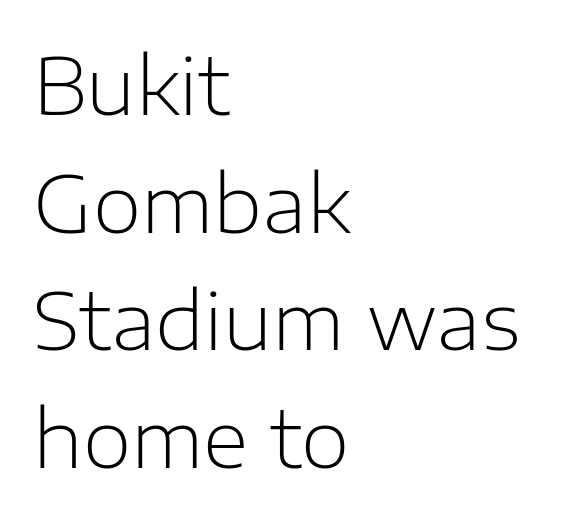
The typesetting does not lean heavy: it is not bold. Horizontal alignment here is leftward, the default for most running prose. Compared with typical paragraphs, the rows here are spaced about the same. To sum up the face: it is a sans, with no serifs.
